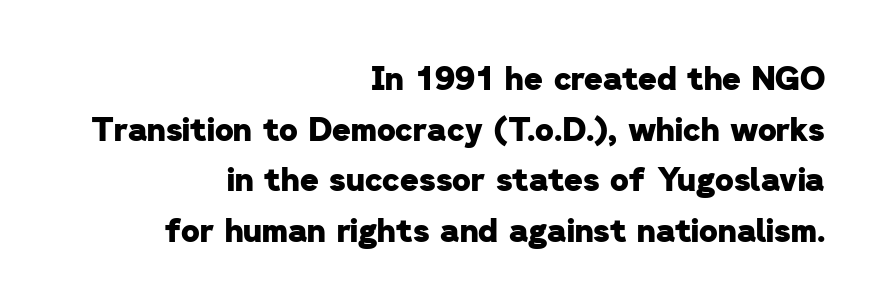
Q: Is the text bold? A: Yes.
Q: Is the typeface a serif or a sans-serif typeface? A: Sans-serif.
Q: Is the text underlined? A: No.
Q: How is the paragraph aligned? A: Right-aligned.
Q: Is the spacing between letters normal or unusually wide? A: Normal.
Q: Is the spacing between lines tight, normal or loose? A: Normal.
Q: Width (condensed, normal, or wide)? A: Normal.
Q: Stroke contrast? A: Low.
Q: x-height? A: Medium.
Q: Monospaced? A: No.
